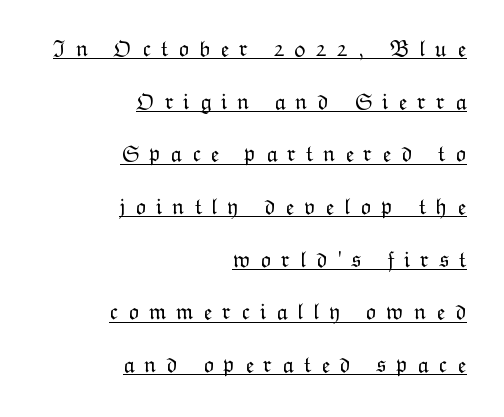
Q: Is the text bold? A: No.
Q: Is the text italic (slanted)? A: No, it is upright.
Q: Is the text underlined? A: Yes.
Q: How is the paragraph aligned? A: Right-aligned.
Q: Is the spacing between letters normal or unusually wide? A: Unusually wide.
Q: Is the spacing between lines tight, normal or loose? A: Loose.
